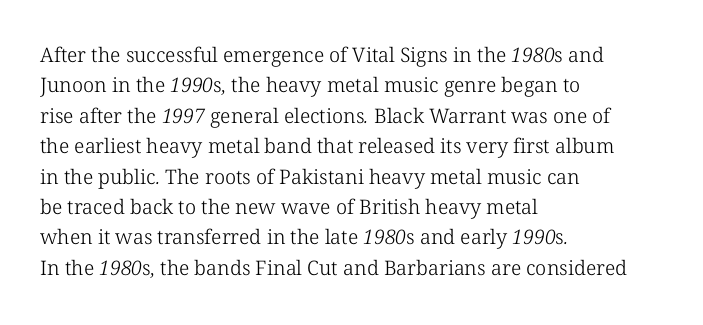
{"bold": "no", "underline": "no", "align": "left", "line_spacing": "normal", "line_spacing_ratio": 1.52, "letter_spacing": "normal", "letter_spacing_em": 0.0, "glyph_px": 20}
